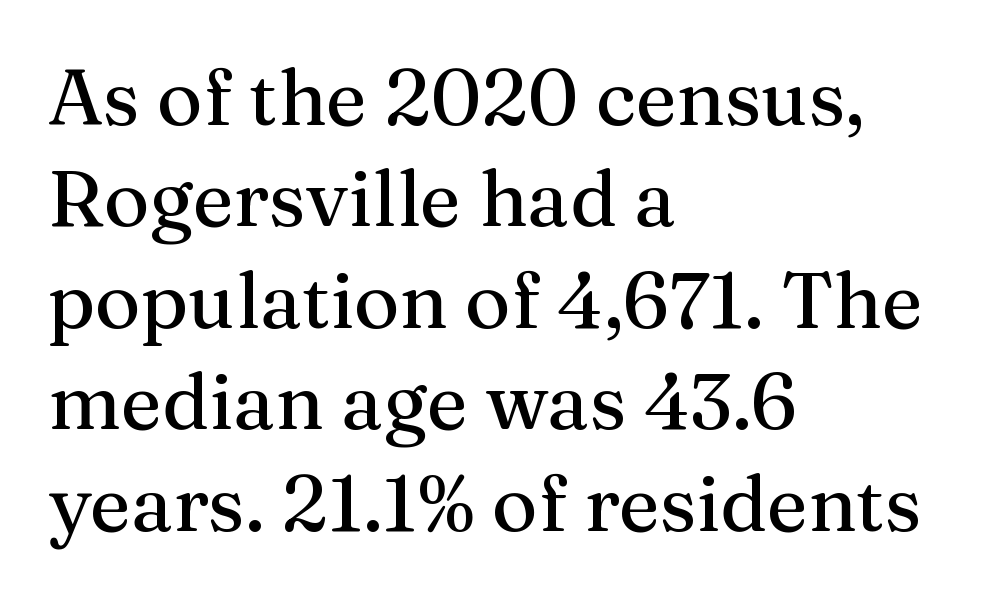
Q: Is the text italic (slanted)? A: No, it is upright.
Q: Is the typeface a serif or a sans-serif typeface? A: Serif.
Q: Is the text underlined? A: No.
Q: How is the paragraph aligned? A: Left-aligned.
Q: Is the spacing between letters normal or unusually wide? A: Normal.
Q: Is the spacing between lines tight, normal or loose? A: Normal.
Q: Width (condensed, normal, or wide)? A: Normal.
Q: Stroke contrast? A: Medium.
Q: x-height? A: Medium.
Q: Monospaced? A: No.
